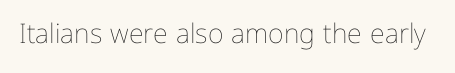
Q: Is the text bold? A: No.
Q: Is the text italic (slanted)? A: No, it is upright.
Q: Is the text underlined? A: No.
Q: Is the spacing between letters normal or unusually wide? A: Normal.
